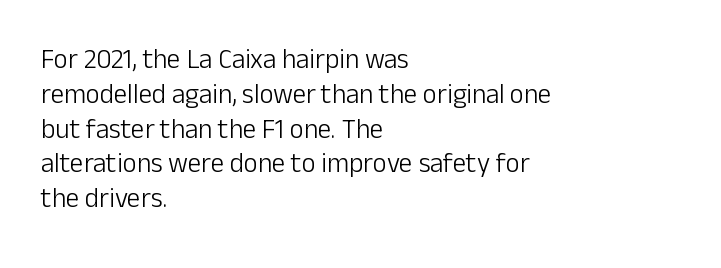
This sample keeps an unexceptional amount of space between lines. Characters remain perfectly vertical along every line. The gap between lines stays unmarked. Is this a heavy cut? Hardly; it is regular or lighter.
